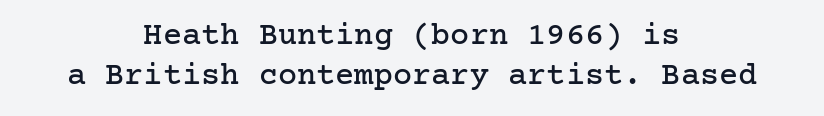
Has an underline been added? It has not. The line texture is even and compact thanks to regular tracking. Notice how the stems are strictly vertical — no italics here. Neither beginnings nor endings align; midpoints do. Interline gaps are of average width in this sample. Observe the serifs anchoring each vertical stroke in this sample.
